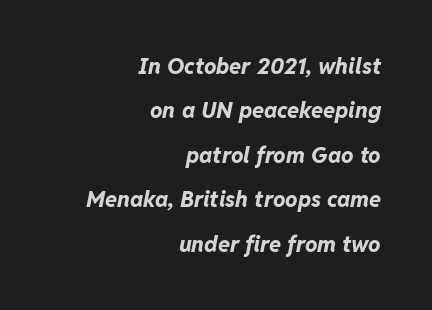
The image shows 22 px bold type, italic (leaning right); set right-aligned, loose line spacing (2.02x), normal letter spacing, not underlined.
